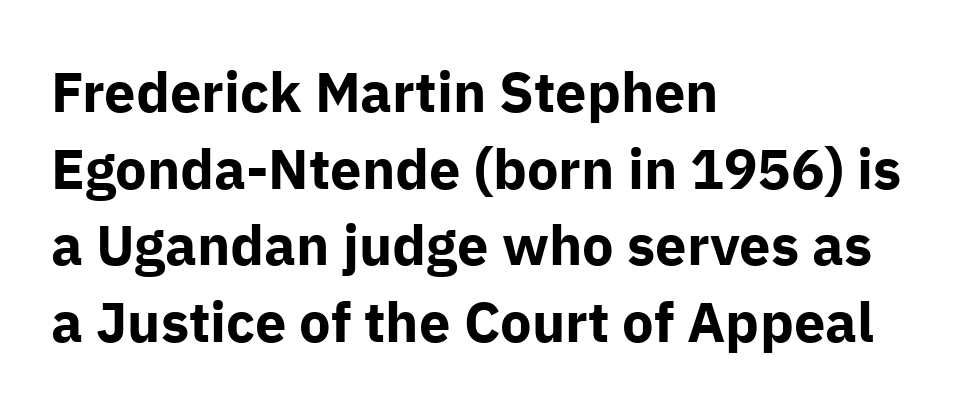
Q: Is the text bold? A: Yes.
Q: Is the text italic (slanted)? A: No, it is upright.
Q: Is the typeface a serif or a sans-serif typeface? A: Sans-serif.
Q: Is the text underlined? A: No.
Q: How is the paragraph aligned? A: Left-aligned.
Q: Is the spacing between letters normal or unusually wide? A: Normal.
Q: Is the spacing between lines tight, normal or loose? A: Normal.
Q: Width (condensed, normal, or wide)? A: Normal.
Q: Stroke contrast? A: Low.
Q: x-height? A: Medium.
Q: Monospaced? A: No.
